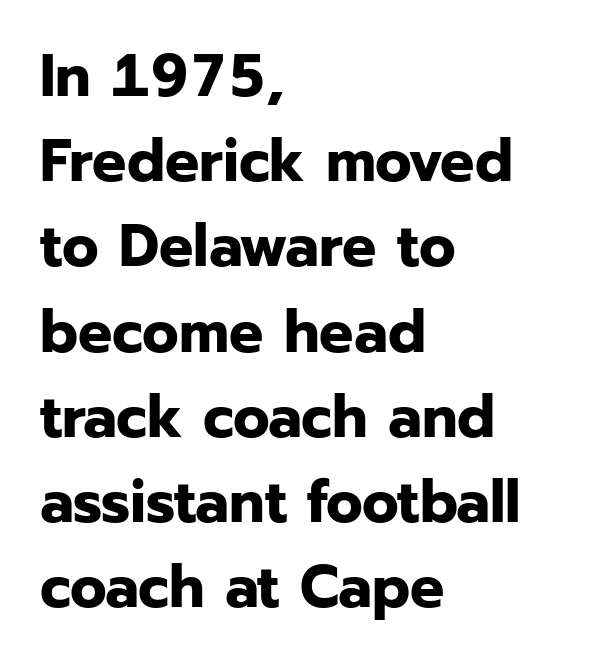
The image shows 60 px bold sans-serif type, upright; set left-aligned, normal line spacing (1.42x), normal letter spacing, not underlined; low stroke contrast and a medium x-height.
